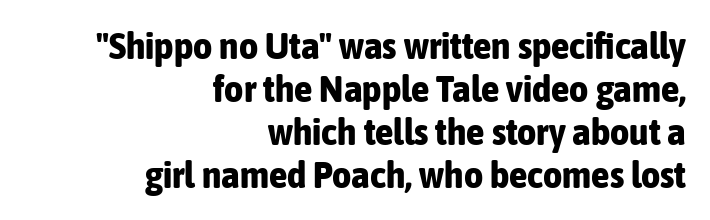
Q: Is the text bold? A: Yes.
Q: Is the text italic (slanted)? A: No, it is upright.
Q: Is the typeface a serif or a sans-serif typeface? A: Sans-serif.
Q: Is the text underlined? A: No.
Q: How is the paragraph aligned? A: Right-aligned.
Q: Is the spacing between letters normal or unusually wide? A: Normal.
Q: Width (condensed, normal, or wide)? A: Condensed.
Q: Stroke contrast? A: Low.
Q: x-height? A: Medium.
Q: Monospaced? A: No.
